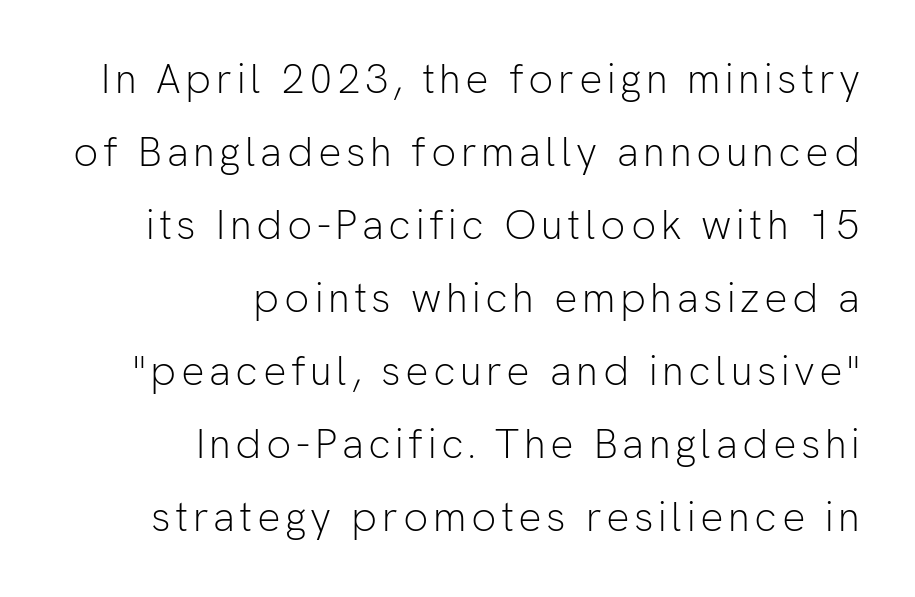
{"serif": "no", "italic": "no", "bold": "no", "weight": "light", "width": "normal", "stroke_contrast": "low", "x_height": "medium", "monospaced": "no", "underline": "no", "align": "right", "line_spacing_ratio": 1.78, "glyph_px": 41}
